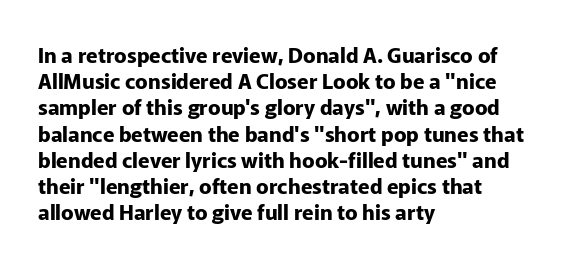
Does the weight exceed regular? Yes, all the way to bold. A typesetter would mark this as roman, not italic. The glyphs are unaccompanied by any horizontal stroke below them. Interline gaps are of average width in this sample. The horizontal fit of the characters is conventional and even.
